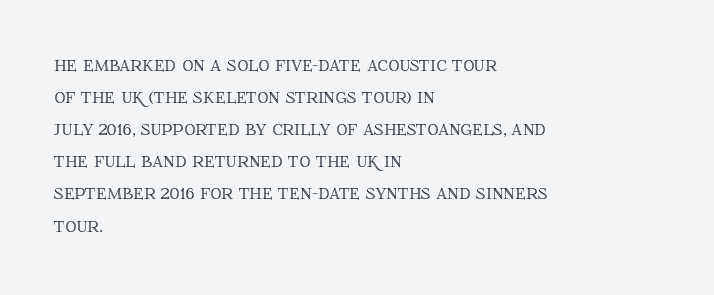
These lines were composed using upright roman letters. If you drew a ruler down the left edge, every line would touch it. In terms of leading, this rendering sits right in the middle. These lines keep a tight, regular rhythm from letter to letter. The glyphs are unaccompanied by any horizontal stroke below them.
